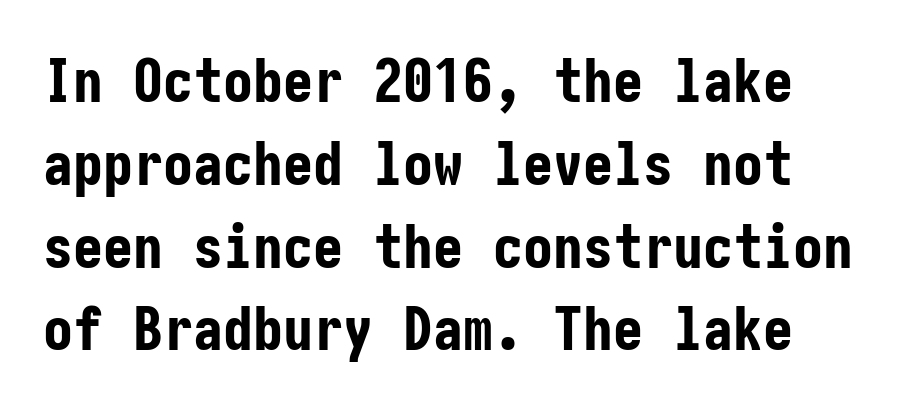
The image shows 60 px bold, condensed sans-serif type, upright; set normal line spacing (1.38x), normal letter spacing, not underlined; low stroke contrast and a medium x-height.
